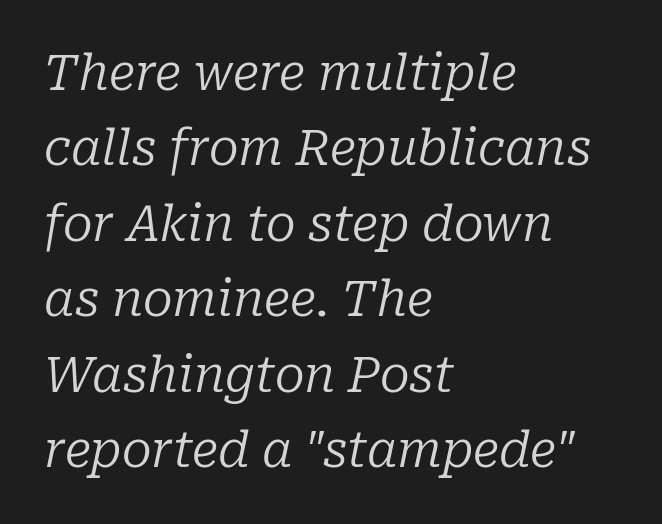
Q: Is the text bold? A: No.
Q: Is the text italic (slanted)? A: Yes, it leans right by about 10 degrees.
Q: Is the typeface a serif or a sans-serif typeface? A: Serif.
Q: Is the text underlined? A: No.
Q: How is the paragraph aligned? A: Left-aligned.
Q: Is the spacing between letters normal or unusually wide? A: Normal.
Q: Is the spacing between lines tight, normal or loose? A: Normal.
Q: Width (condensed, normal, or wide)? A: Normal.
Q: Stroke contrast? A: Low.
Q: x-height? A: Medium.
Q: Monospaced? A: No.
